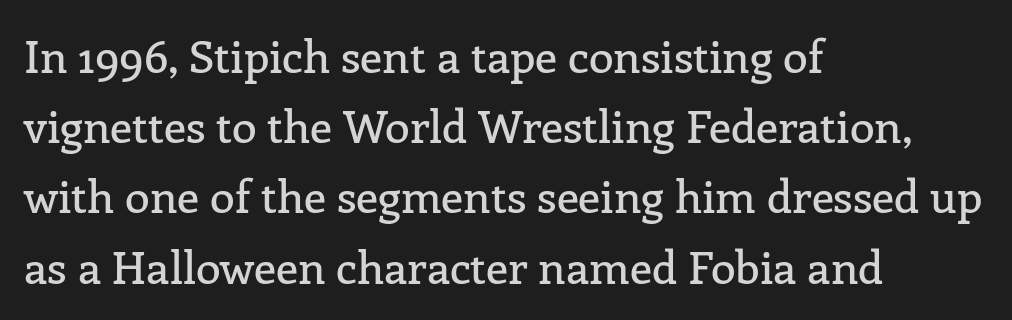
Italic? Not at all — the glyphs are vertical. You could not count columns in this text — the font is proportionally spaced. Regarding serifs, this sample has them. The line-height multiplier appears to be the usual default.
